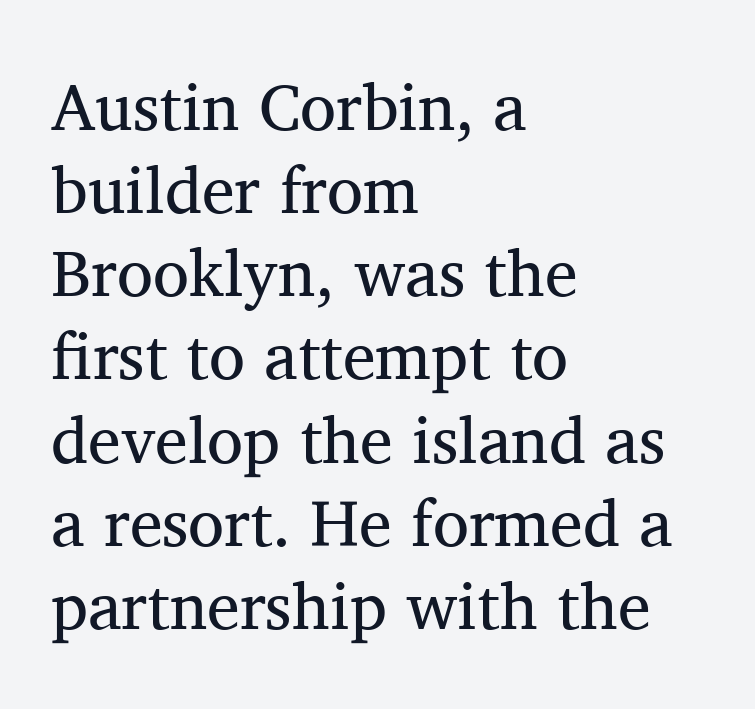
Bold? No — there's no thickening of the strokes. Is there any slant? The stems are plumb. Spacing verdict: proportional, widths tailored to each character. The specimen omits any rule beneath the text block's lines.
